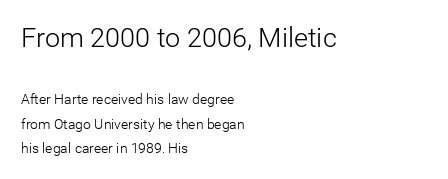
{"italic": "no", "bold": "no", "underline": "no", "align": "left", "line_spacing_ratio": 1.78, "letter_spacing": "normal", "letter_spacing_em": 0.0, "larger_block": "first", "size_ratio": 1.93, "glyph_px": 27}
